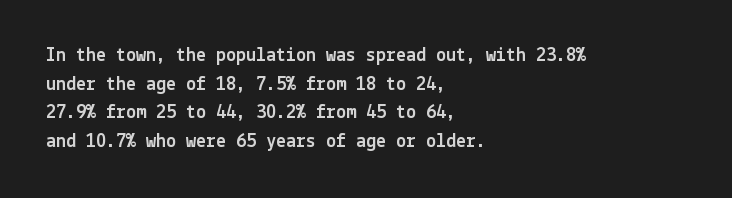
Every character sits straight up, as roman type does. The glyphs are unaccompanied by any horizontal stroke below them. Normally led — the rows are evenly, conventionally spaced. If you drew a ruler down the left edge, every line would touch it. The type is set solid horizontally, with unmodified tracking.
